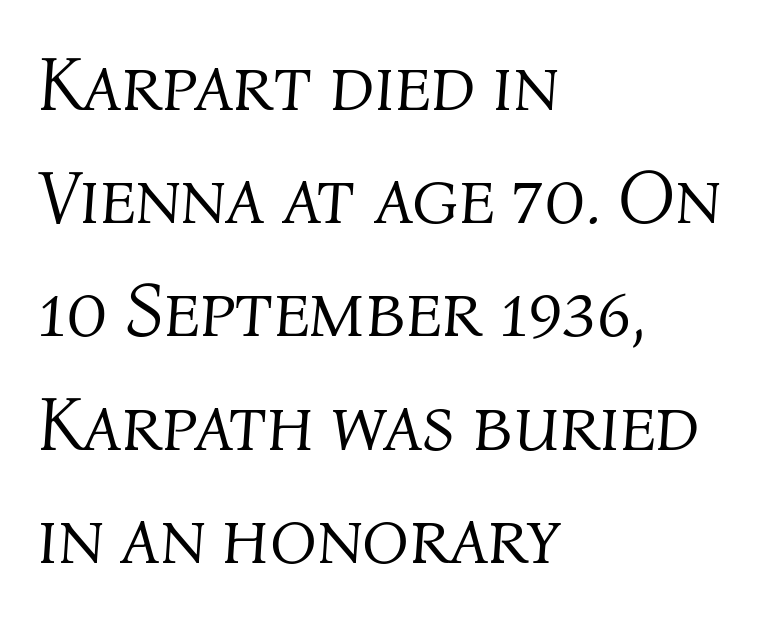
Q: Is the text bold? A: No.
Q: Is the text italic (slanted)? A: Yes, it leans right by about 4 degrees.
Q: Is the text underlined? A: No.
Q: How is the paragraph aligned? A: Left-aligned.
Q: Is the spacing between letters normal or unusually wide? A: Normal.
Q: Is the spacing between lines tight, normal or loose? A: Normal.
Q: Width (condensed, normal, or wide)? A: Normal.
Q: Stroke contrast? A: Medium.
Q: x-height? A: Medium.
Q: Monospaced? A: No.
